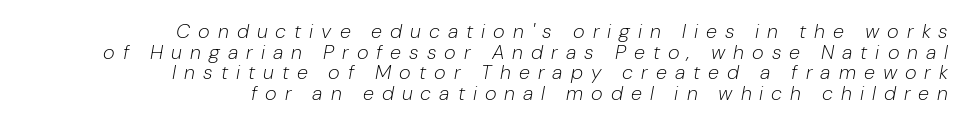
Q: Is the text bold? A: No.
Q: Is the text italic (slanted)? A: Yes, it leans right by about 10 degrees.
Q: Is the text underlined? A: No.
Q: How is the paragraph aligned? A: Right-aligned.
Q: Is the spacing between letters normal or unusually wide? A: Unusually wide.
Q: Is the spacing between lines tight, normal or loose? A: Tight.
